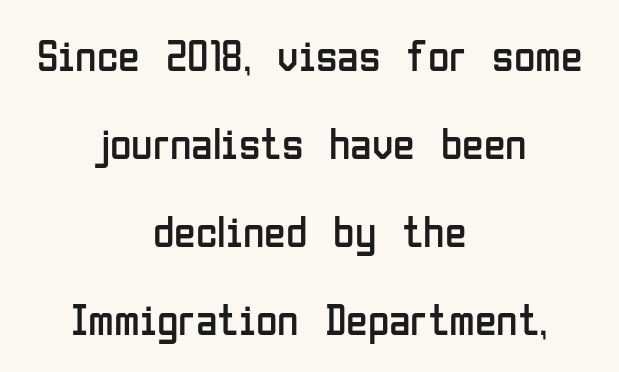
{"serif": "no", "italic": "no", "bold": "no", "weight": "regular", "width": "condensed", "stroke_contrast": "low", "x_height": "medium", "monospaced": "no", "underline": "no", "align": "center", "line_spacing": "loose", "line_spacing_ratio": 2.0, "letter_spacing": "normal", "letter_spacing_em": 0.0, "glyph_px": 44}
